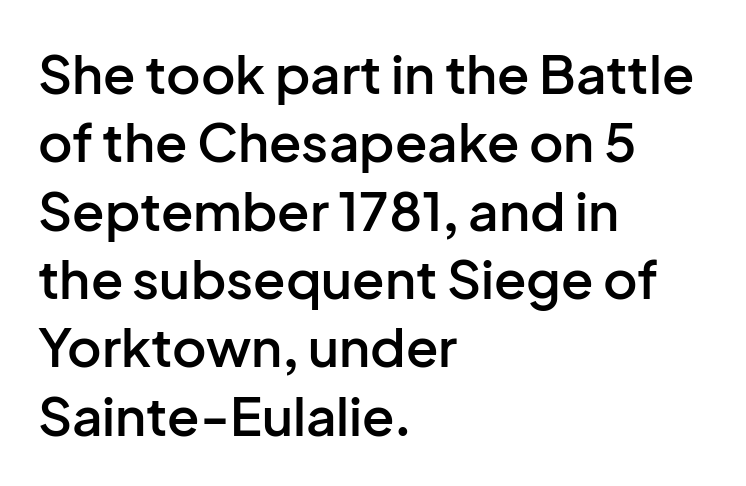
The designer left line spacing at the default. A clean baseline with only descenders dipping below it. Each letter keeps its own natural width here, so spacing adapts to shape. The font is running at a semibold setting, under full bold. Every character sits straight up, as roman type does. A classic flush-left, rag-right setting is used for this passage.
